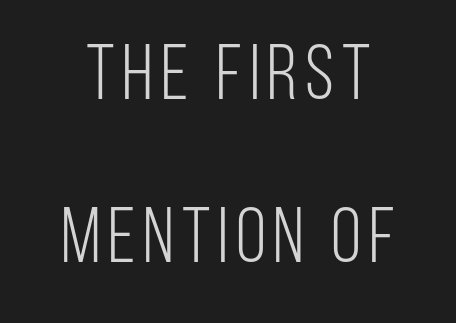
Is the type heavy? It reads as light-to-regular instead. Horizontal bands of white between lines are thick stripes. Is this a fixed-width face? No — the glyphs have proportional, varying widths. The rendering shows plain stroke endings on the letterforms — a sans-serif design. Rendered with straight, roman letterforms. The space directly below the letters is spotless.
